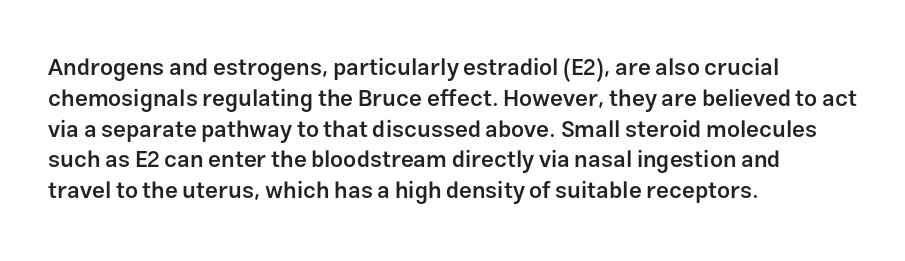
{"italic": "no", "bold": "semi", "underline": "no", "align": "left", "line_spacing": "normal", "line_spacing_ratio": 1.34, "letter_spacing": "normal", "letter_spacing_em": 0.0, "glyph_px": 23}
